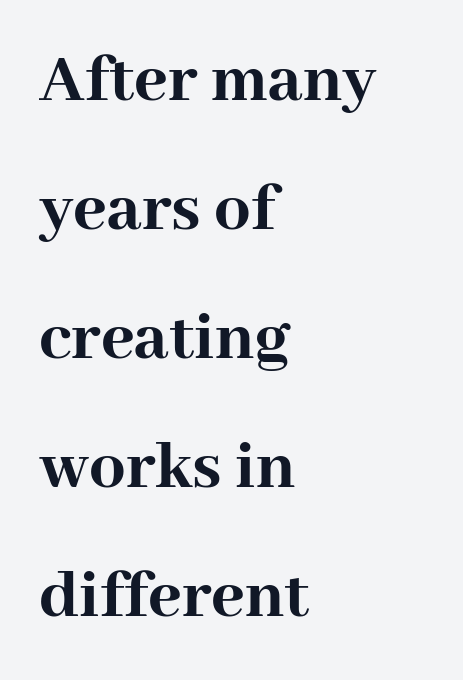
The image shows 72 px semibold serif type, upright; set left-aligned, line spacing 1.79x, normal letter spacing, not underlined; high stroke contrast and a medium x-height.
